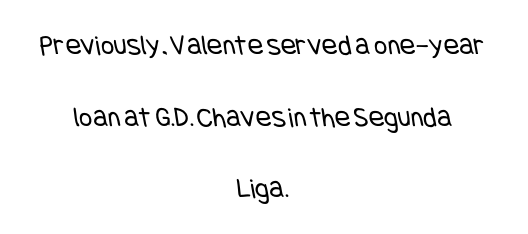
Q: Is the text bold? A: No.
Q: Is the typeface a serif or a sans-serif typeface? A: Sans-serif.
Q: Is the text underlined? A: No.
Q: How is the paragraph aligned? A: Centered.
Q: Is the spacing between letters normal or unusually wide? A: Normal.
Q: Is the spacing between lines tight, normal or loose? A: Loose.
Q: Width (condensed, normal, or wide)? A: Condensed.
Q: Stroke contrast? A: Low.
Q: x-height? A: Large.
